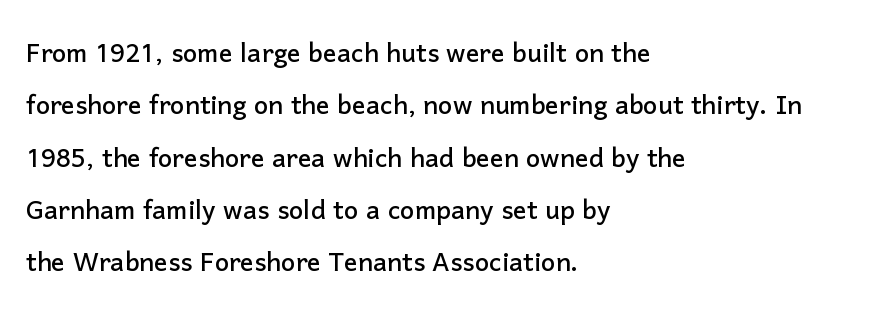
Note the varied advance widths — an 'i' is clearly narrower than an 'm'. Notice how the stems are strictly vertical — no italics here. Descender tails drop into unmarked territory. The designer left line spacing at the default. What stands out about the letter spacing? Nothing — it is the standard amount. Typeset ragged right — the left edge is the straight one.
